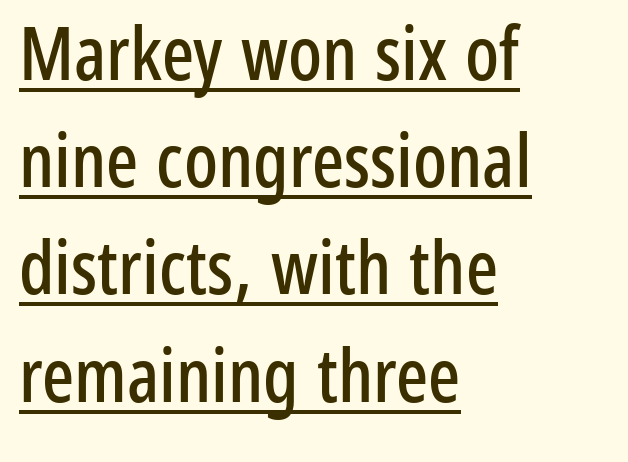
{"serif": "no", "italic": "no", "width": "condensed", "stroke_contrast": "low", "x_height": "medium", "monospaced": "no", "underline": "yes", "align": "left", "line_spacing": "normal", "line_spacing_ratio": 1.43, "letter_spacing": "normal", "letter_spacing_em": 0.0, "glyph_px": 75}
